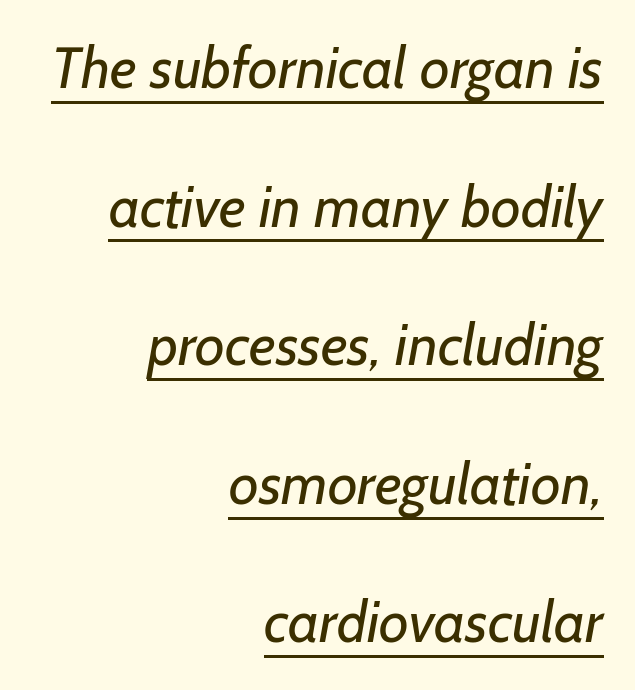
Check the space under the baseline: a stroke is drawn there. The rendering uses natural spacing where letterforms have individual widths. Line endings align vertically; line beginnings do not. Line spacing here is loose.
